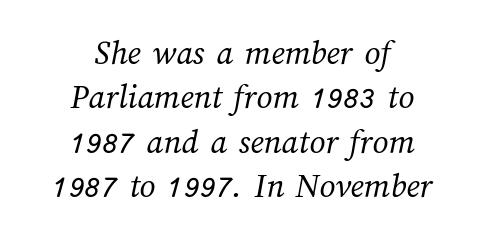
Q: Is the text bold? A: No.
Q: Is the text underlined? A: No.
Q: How is the paragraph aligned? A: Centered.
Q: Is the spacing between letters normal or unusually wide? A: Normal.
Q: Is the spacing between lines tight, normal or loose? A: Normal.
Q: Width (condensed, normal, or wide)? A: Normal.
Q: Stroke contrast? A: Medium.
Q: x-height? A: Medium.
Q: Monospaced? A: No.
